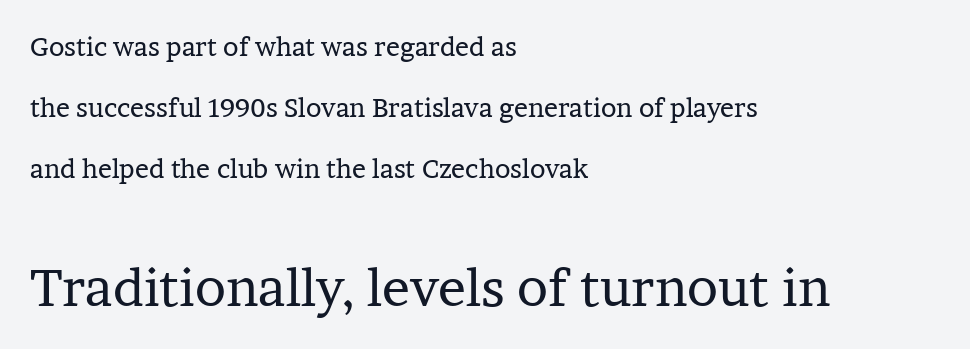
The image shows 52 px regular-weight serif type, upright; set left-aligned, loose line spacing (2.35x), normal letter spacing, not underlined; the second (bottom) block is 2.0x larger; low stroke contrast and a medium x-height.
